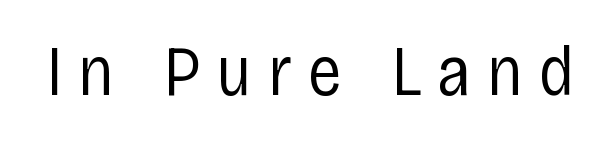
Caption: expanded tracking, letters set apart. The font is comparable to plain body text, perhaps lighter. A typesetter would mark this as roman, not italic. The font family rendered here belongs to the sans-serif group.
